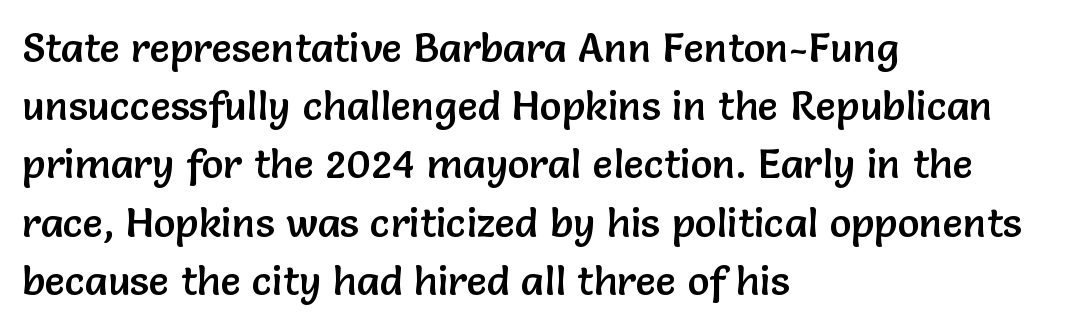
Q: Is the text italic (slanted)? A: No, it is upright.
Q: Is the typeface a serif or a sans-serif typeface? A: Sans-serif.
Q: Is the text underlined? A: No.
Q: How is the paragraph aligned? A: Left-aligned.
Q: Is the spacing between letters normal or unusually wide? A: Normal.
Q: Is the spacing between lines tight, normal or loose? A: Normal.
Q: Width (condensed, normal, or wide)? A: Normal.
Q: Stroke contrast? A: Low.
Q: x-height? A: Medium.
Q: Monospaced? A: No.
